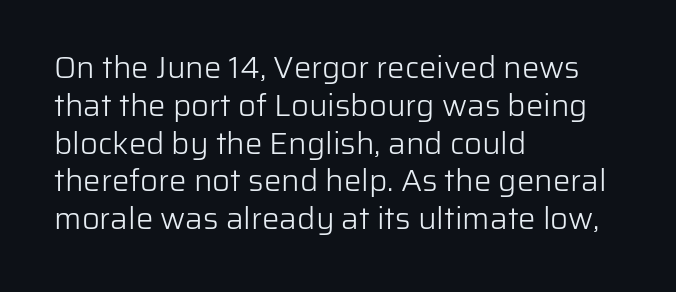
{"serif": "no", "italic": "no", "bold": "no", "weight": "light", "width": "normal", "stroke_contrast": "low", "x_height": "medium", "monospaced": "no", "underline": "no", "align": "left", "line_spacing_ratio": 1.22, "letter_spacing": "normal", "letter_spacing_em": 0.0, "glyph_px": 31}
